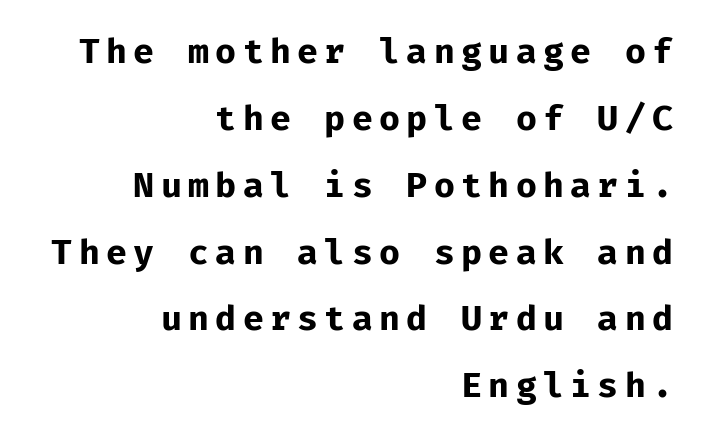
Q: Is the text bold? A: Yes.
Q: Is the text italic (slanted)? A: No, it is upright.
Q: Is the typeface a serif or a sans-serif typeface? A: Sans-serif.
Q: Is the text underlined? A: No.
Q: How is the paragraph aligned? A: Right-aligned.
Q: Is the spacing between lines tight, normal or loose? A: Loose.
Q: Width (condensed, normal, or wide)? A: Normal.
Q: Stroke contrast? A: Low.
Q: x-height? A: Medium.
Q: Monospaced? A: Yes.
